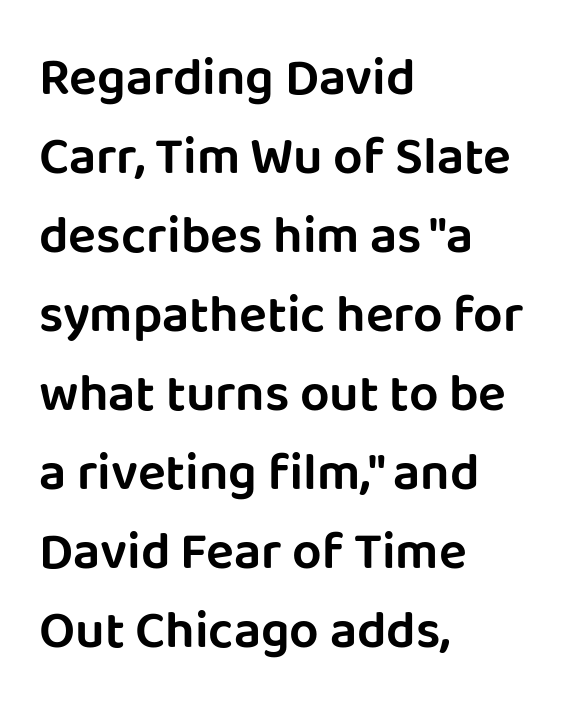
{"serif": "no", "italic": "no", "width": "normal", "stroke_contrast": "low", "x_height": "large", "monospaced": "no", "underline": "no", "align": "left", "line_spacing": "normal", "line_spacing_ratio": 1.52, "letter_spacing": "normal", "letter_spacing_em": 0.0, "glyph_px": 52}
